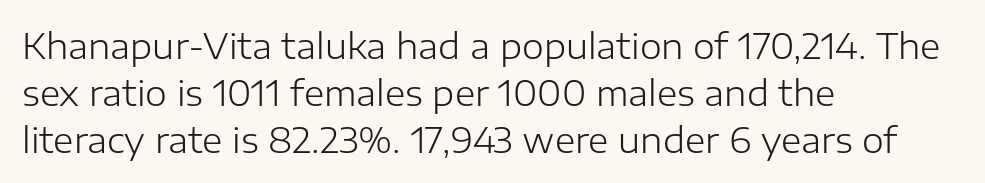
{"serif": "no", "italic": "no", "bold": "no", "weight": "light", "width": "normal", "stroke_contrast": "low", "x_height": "medium", "monospaced": "no", "underline": "no", "align": "left", "line_spacing": "normal", "line_spacing_ratio": 1.34, "letter_spacing": "normal", "letter_spacing_em": 0.0, "glyph_px": 35}
